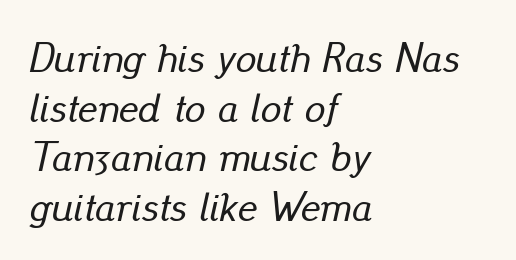
{"italic": "yes", "lean": "right", "slant_degrees": 13, "width": "normal", "stroke_contrast": "low", "x_height": "small", "monospaced": "no", "underline": "no", "align": "left", "line_spacing_ratio": 1.21, "letter_spacing": "normal", "letter_spacing_em": 0.0, "glyph_px": 41}
